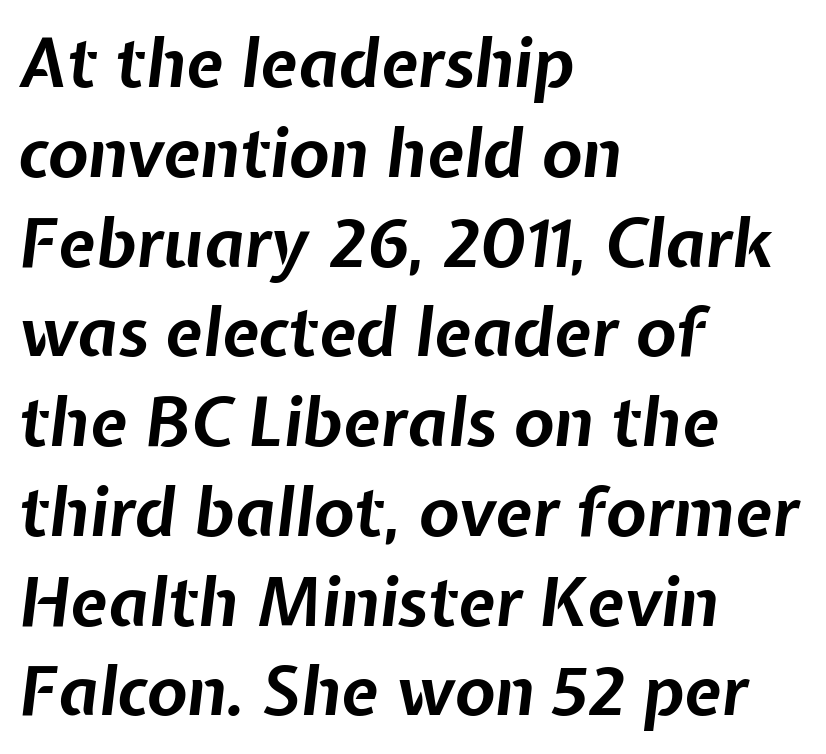
The image shows 67 px bold type, italic (leaning right); set left-aligned, normal line spacing (1.34x), normal letter spacing, not underlined; low stroke contrast and a medium x-height.
